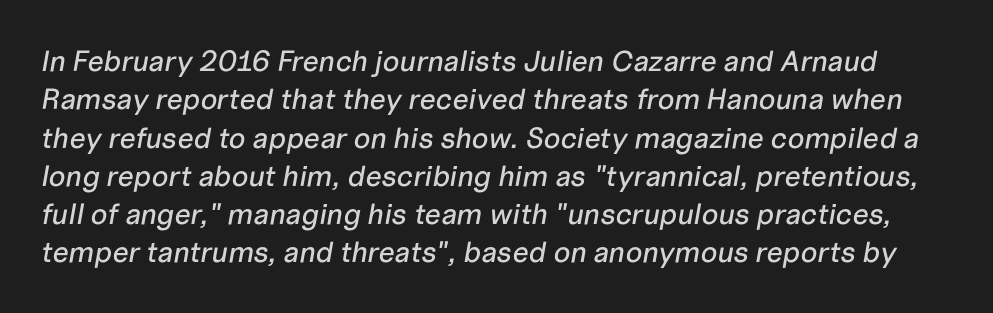
{"italic": "yes", "lean": "right", "slant_degrees": 10, "width": "normal", "stroke_contrast": "low", "x_height": "medium", "monospaced": "no", "underline": "no", "line_spacing": "normal", "line_spacing_ratio": 1.32, "letter_spacing": "normal", "letter_spacing_em": 0.0, "glyph_px": 29}
